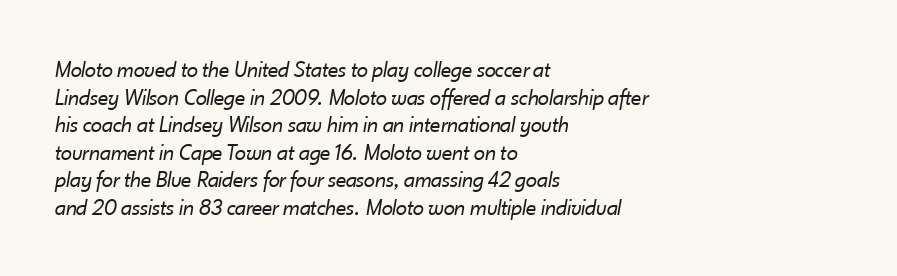
Tracking value appears to be zero — textbook default spacing. The typography opts for an oblique posture over an upright one. The paragraph has a hard left edge and a soft right edge. Underline: absent.
